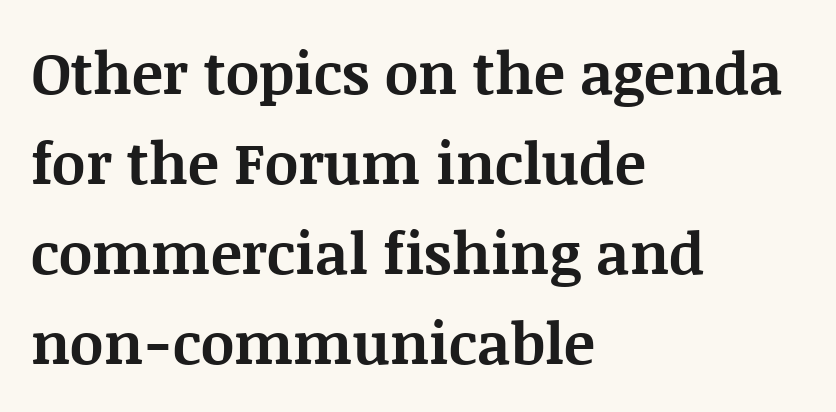
No extra tracking has been applied to these lines. Baseline-to-baseline distance is the conventional proportion of letter height. The specimen omits any rule beneath the text block's lines. The face used here is proportionally spaced, like ordinary book or web type.
